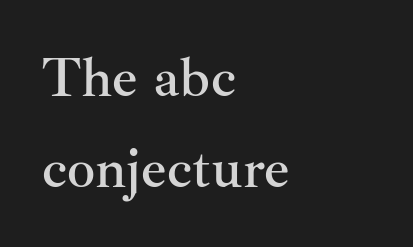
Words float on clear page, feet unadorned. What's the leading like? Ordinary, nothing unusual. Leftover space on each line is placed entirely after the last word. Unlike a clean sans, this face finishes its strokes with serifs.
